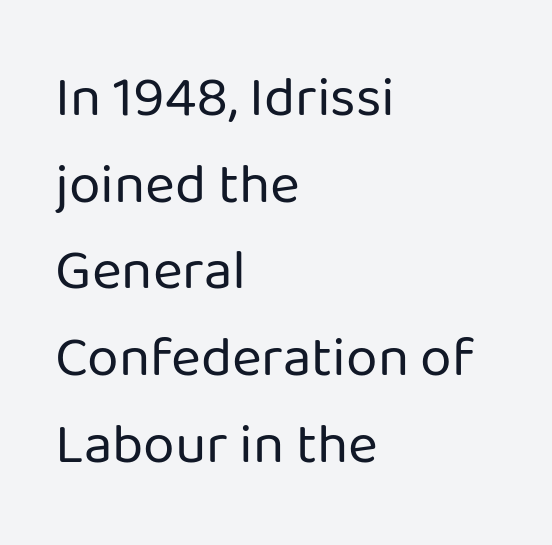
Q: Is the text bold? A: No.
Q: Is the text italic (slanted)? A: No, it is upright.
Q: Is the typeface a serif or a sans-serif typeface? A: Sans-serif.
Q: Is the text underlined? A: No.
Q: How is the paragraph aligned? A: Left-aligned.
Q: Is the spacing between letters normal or unusually wide? A: Normal.
Q: Is the spacing between lines tight, normal or loose? A: Normal.
Q: Width (condensed, normal, or wide)? A: Normal.
Q: Stroke contrast? A: Low.
Q: x-height? A: Medium.
Q: Monospaced? A: No.
